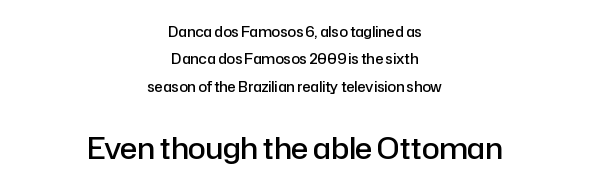
Q: Is the text bold? A: Semi-bold.
Q: Is the text italic (slanted)? A: No, it is upright.
Q: Is the typeface a serif or a sans-serif typeface? A: Sans-serif.
Q: Is the text underlined? A: No.
Q: How is the paragraph aligned? A: Centered.
Q: Is the spacing between letters normal or unusually wide? A: Normal.
Q: Is the spacing between lines tight, normal or loose? A: Loose.
Q: Which block of text is set in a larger size, the first (top) or the second (bottom)? A: The second (bottom) one.
Q: Width (condensed, normal, or wide)? A: Normal.
Q: Stroke contrast? A: Low.
Q: x-height? A: Medium.
Q: Monospaced? A: No.
